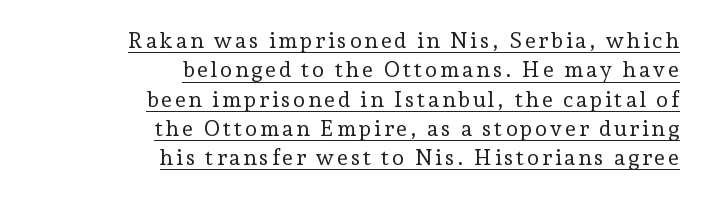
{"italic": "no", "bold": "no", "underline": "yes", "align": "right", "line_spacing": "normal", "line_spacing_ratio": 1.33, "glyph_px": 22}
